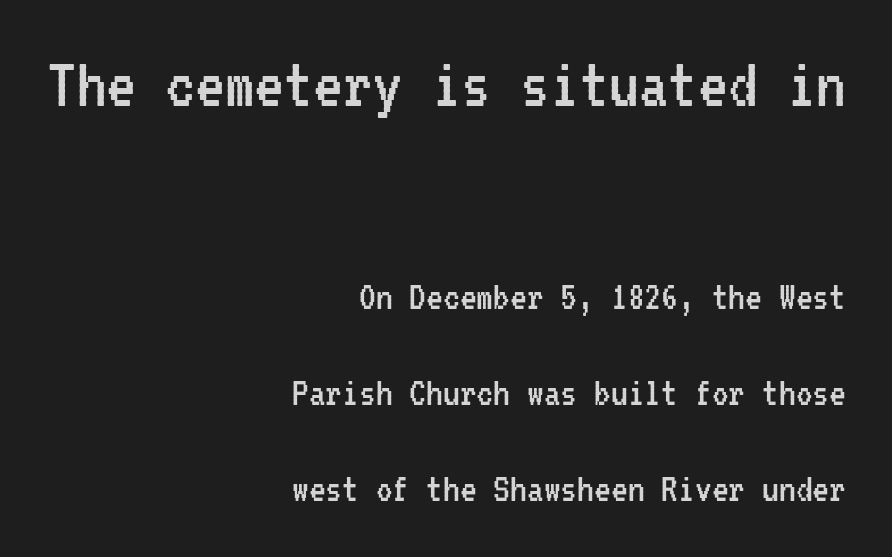
Q: Is the text bold? A: No.
Q: Is the text italic (slanted)? A: No, it is upright.
Q: Is the typeface a serif or a sans-serif typeface? A: Sans-serif.
Q: Is the text underlined? A: No.
Q: How is the paragraph aligned? A: Right-aligned.
Q: Is the spacing between letters normal or unusually wide? A: Normal.
Q: Is the spacing between lines tight, normal or loose? A: Loose.
Q: Which block of text is set in a larger size, the first (top) or the second (bottom)? A: The first (top) one.
Q: Width (condensed, normal, or wide)? A: Condensed.
Q: Stroke contrast? A: Low.
Q: x-height? A: Medium.
Q: Monospaced? A: Yes.
